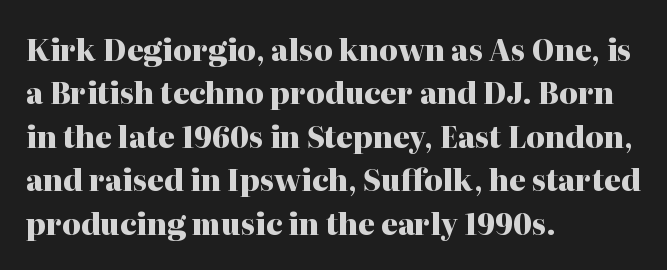
One glance says typical: line gaps are just what's usual. Decoration check: the copy has no underline. This rendering employs a face with finishing strokes, i.e., a serif. The tracking reads as untouched default to a designer's eye. The type sits square on the baseline with zero lean.
